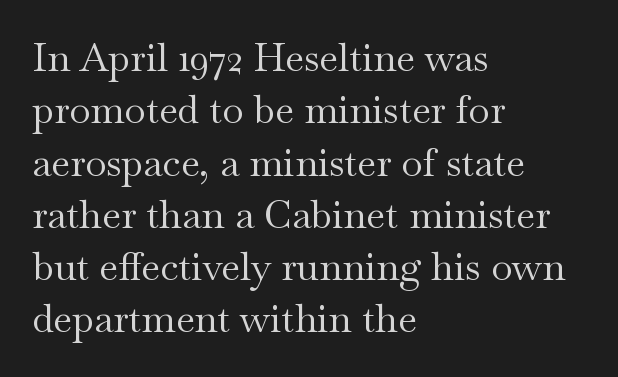
Q: Is the text bold? A: No.
Q: Is the text italic (slanted)? A: No, it is upright.
Q: Is the typeface a serif or a sans-serif typeface? A: Serif.
Q: Is the text underlined? A: No.
Q: How is the paragraph aligned? A: Left-aligned.
Q: Is the spacing between letters normal or unusually wide? A: Normal.
Q: Is the spacing between lines tight, normal or loose? A: Normal.
Q: Width (condensed, normal, or wide)? A: Wide.
Q: Stroke contrast? A: Medium.
Q: x-height? A: Small.
Q: Monospaced? A: No.
